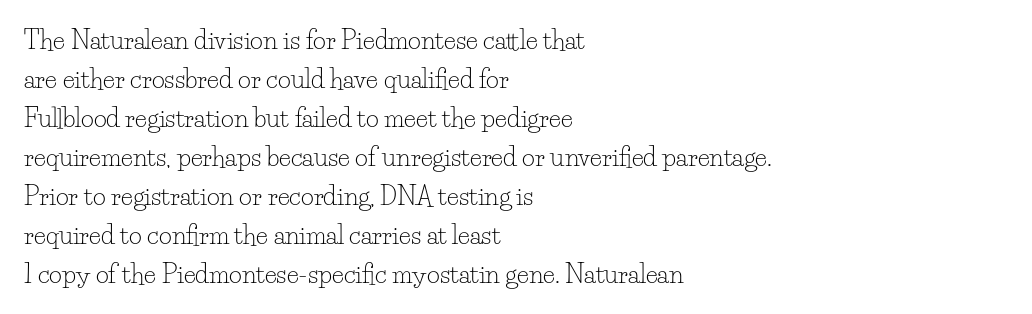
Q: Is the text bold? A: No.
Q: Is the text italic (slanted)? A: No, it is upright.
Q: Is the text underlined? A: No.
Q: How is the paragraph aligned? A: Left-aligned.
Q: Is the spacing between letters normal or unusually wide? A: Normal.
Q: Is the spacing between lines tight, normal or loose? A: Normal.
